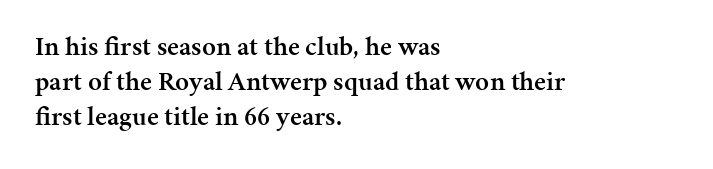
The image shows 27 px text type, upright; set left-aligned, normal line spacing (1.3x), normal letter spacing, not underlined.
